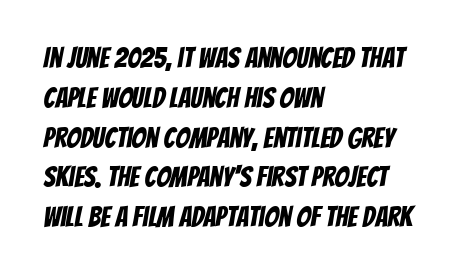
{"serif": "no", "width": "condensed", "stroke_contrast": "low", "x_height": "large", "monospaced": "no", "underline": "no", "align": "left", "line_spacing": "normal", "line_spacing_ratio": 1.42, "letter_spacing": "normal", "letter_spacing_em": 0.0, "glyph_px": 28}
